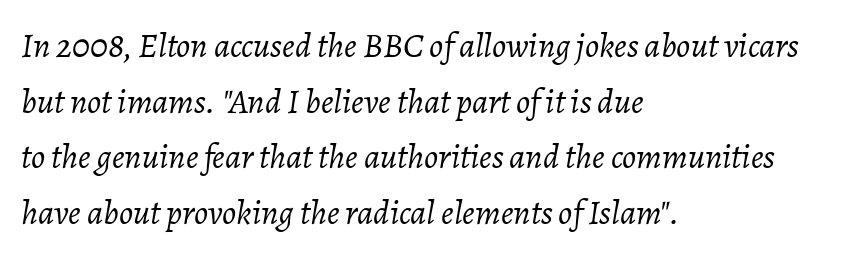
In CSS terms this would be text-align: left. The face looks like a standard text weight, possibly lighter. Here the designer chose a conventional face with non-uniform glyph widths. The zone under the glyphs is completely vacant. Italic? Definitely — the glyphs are oblique. The letters sit at their default tracking, neither squeezed nor spread.
